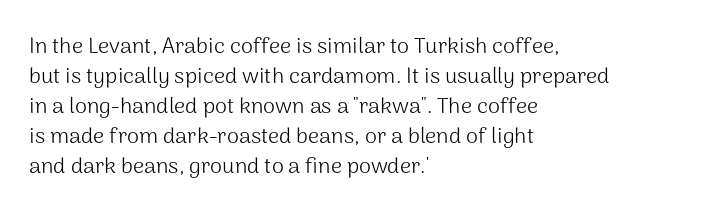
Q: Is the text bold? A: No.
Q: Is the text italic (slanted)? A: No, it is upright.
Q: Is the text underlined? A: No.
Q: How is the paragraph aligned? A: Left-aligned.
Q: Is the spacing between letters normal or unusually wide? A: Normal.
Q: Is the spacing between lines tight, normal or loose? A: Normal.
